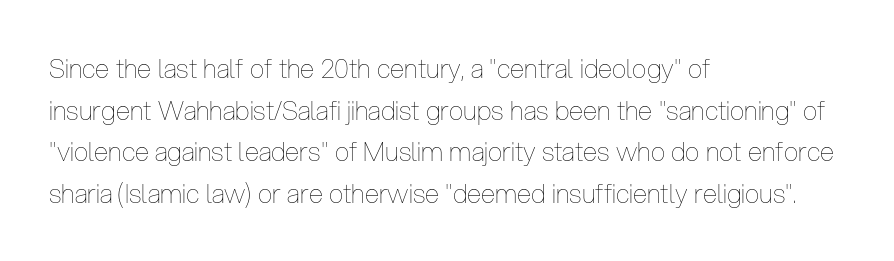
Q: Is the text bold? A: No.
Q: Is the text italic (slanted)? A: No, it is upright.
Q: Is the text underlined? A: No.
Q: How is the paragraph aligned? A: Left-aligned.
Q: Is the spacing between letters normal or unusually wide? A: Normal.
Q: Is the spacing between lines tight, normal or loose? A: Normal.
